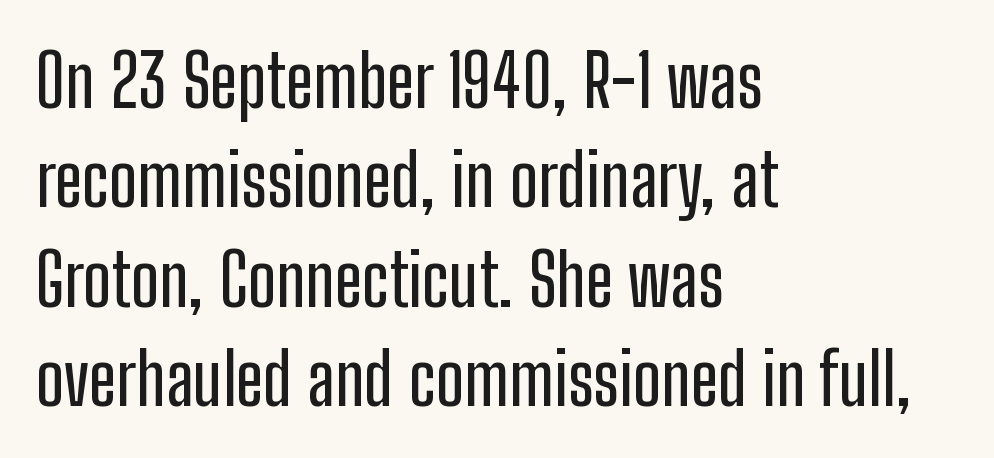
Tracking value appears to be zero — textbook default spacing. Does the type have serifs? No, each stem ends abruptly. The area under the type is left untouched. The passage is arranged the way most books set body copy — flush left. Vertical spacing — default. Here the designer chose a conventional face with non-uniform glyph widths.
